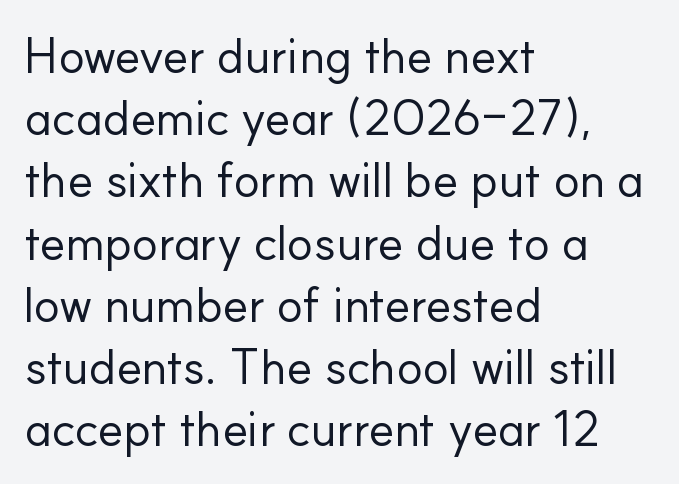
In terms of letterspacing, this is plain default setting. The rendering shows plain stroke endings on the letterforms — a sans-serif design. The characters are drawn with everyday or finer stroke widths. Short and long lines alike share a common starting point at left. Each row of text sits above clean, open space. Think of a printed novel: that variable character pitch is what you see here.
